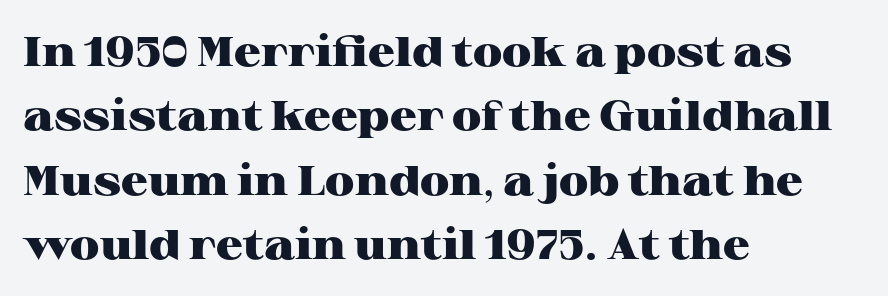
The rendering anchors every line to the left-hand side. The gap between lines stays unmarked. Letter spacing: default. Here the designer chose a conventional face with non-uniform glyph widths.
